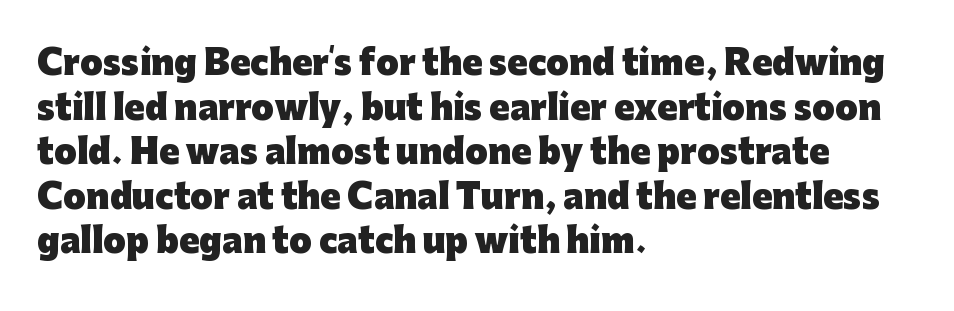
Layout note: lines flush left. Regarding leading, the lines here are spaced in the standard way. A typesetter would call this proportional, since set widths differ per character. The font family rendered here belongs to the sans-serif group.
